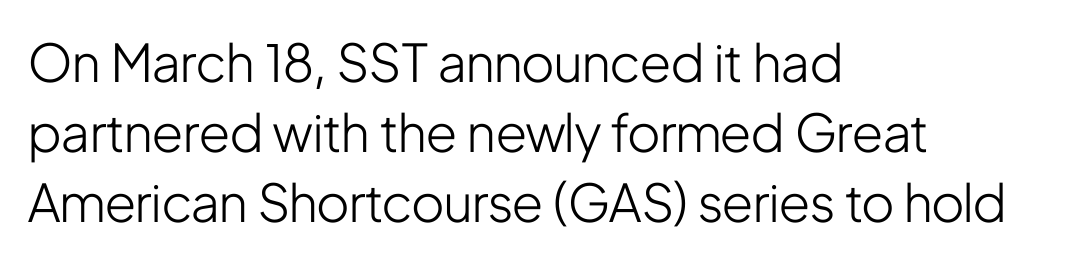
{"serif": "no", "italic": "no", "bold": "no", "weight": "light", "width": "condensed", "stroke_contrast": "low", "x_height": "medium", "monospaced": "no", "underline": "no", "align": "left", "line_spacing": "normal", "line_spacing_ratio": 1.35, "letter_spacing": "normal", "letter_spacing_em": 0.0, "glyph_px": 52}
